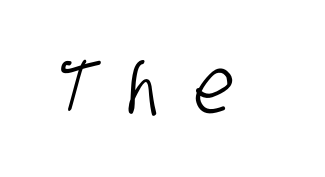
{"serif": "no", "width": "condensed", "stroke_contrast": "low", "x_height": "large", "monospaced": "no", "underline": "no", "letter_spacing": "wide", "letter_spacing_em": 0.42, "glyph_px": 76}
